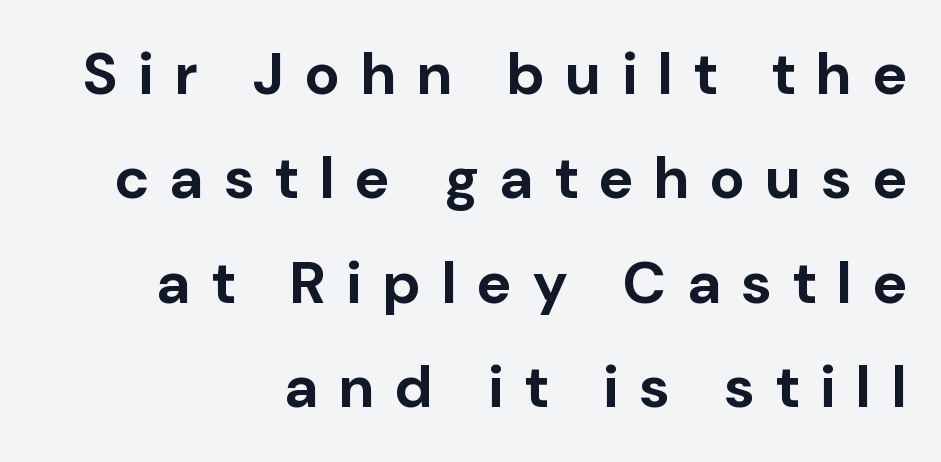
The image shows 59 px bold sans-serif type, upright; set right-aligned, line spacing 1.77x, unusually wide letter spacing (+0.37 em), not underlined; low stroke contrast and a medium x-height.
